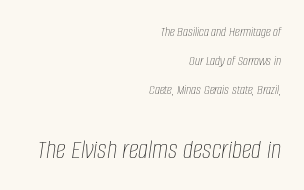
The image shows 28 px thin, condensed type, italic (leaning right); set right-aligned, loose line spacing (2.06x), normal letter spacing, not underlined; the second (bottom) block is 2.0x larger; low stroke contrast and a large x-height.
